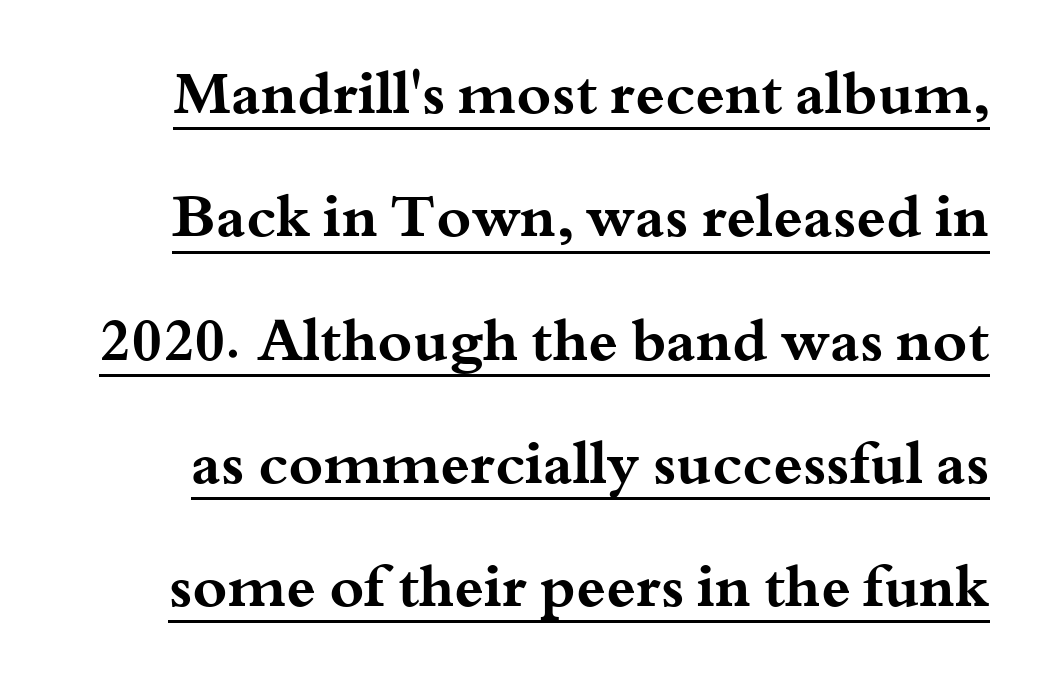
{"serif": "yes", "italic": "no", "bold": "yes", "weight": "bold", "width": "wide", "stroke_contrast": "medium", "x_height": "small", "monospaced": "no", "underline": "yes", "line_spacing": "loose", "line_spacing_ratio": 2.09, "letter_spacing": "normal", "letter_spacing_em": 0.0, "glyph_px": 59}
